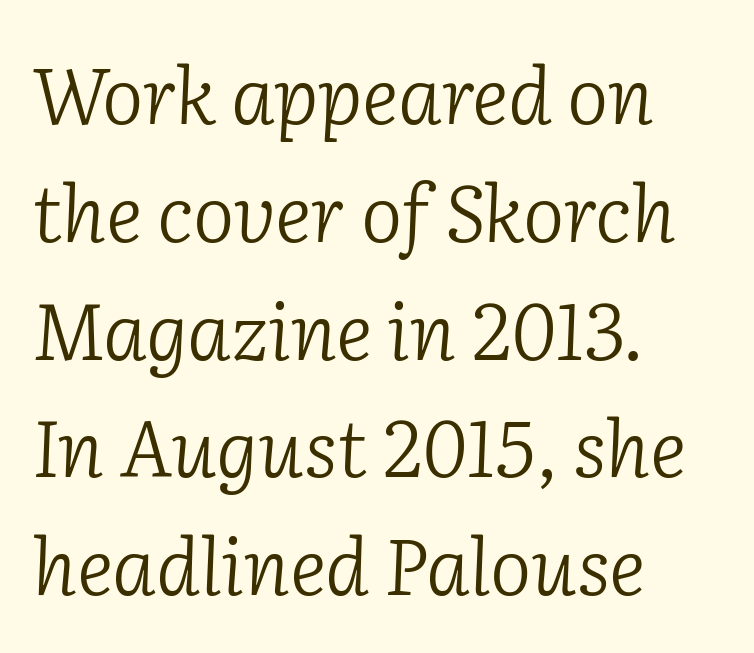
This rendering features lettering with no underline. Observe the ordinary spacing: letters are neighbours, not strangers. Examine the stroke ends and you'll spot serifs. Weight: in the light-to-regular range.
